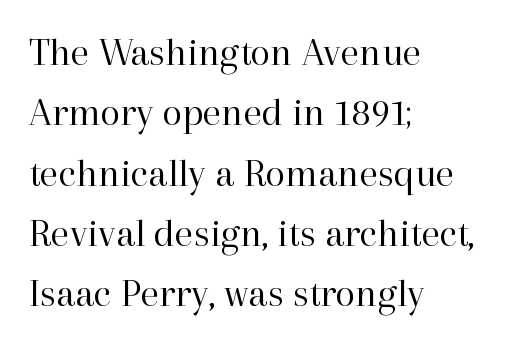
Q: Is the text bold? A: No.
Q: Is the text italic (slanted)? A: No, it is upright.
Q: Is the typeface a serif or a sans-serif typeface? A: Serif.
Q: Is the text underlined? A: No.
Q: How is the paragraph aligned? A: Left-aligned.
Q: Is the spacing between letters normal or unusually wide? A: Normal.
Q: Is the spacing between lines tight, normal or loose? A: Normal.
Q: Width (condensed, normal, or wide)? A: Normal.
Q: Stroke contrast? A: High.
Q: x-height? A: Medium.
Q: Monospaced? A: No.
